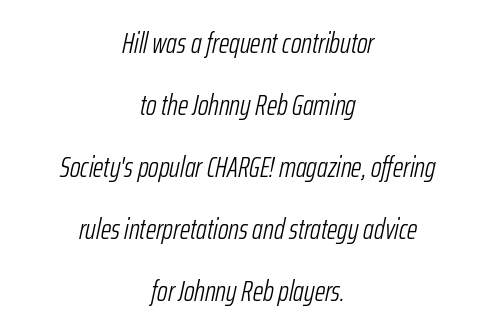
Centered paragraph, ragged on both sides. Has an underline been added? It has not. Each word holds together tightly as a unit, with standard inter-letter gaps. Spacing verdict: proportional, widths tailored to each character. In terms of leading, this rendering errs on the spacious side.
